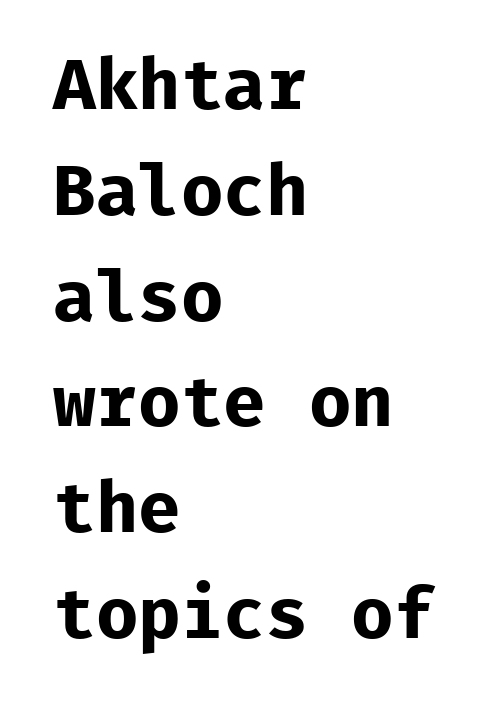
Q: Is the text bold? A: Yes.
Q: Is the text italic (slanted)? A: No, it is upright.
Q: Is the typeface a serif or a sans-serif typeface? A: Sans-serif.
Q: Is the text underlined? A: No.
Q: How is the paragraph aligned? A: Left-aligned.
Q: Is the spacing between letters normal or unusually wide? A: Normal.
Q: Is the spacing between lines tight, normal or loose? A: Normal.
Q: Width (condensed, normal, or wide)? A: Normal.
Q: Stroke contrast? A: Low.
Q: x-height? A: Medium.
Q: Monospaced? A: Yes.
